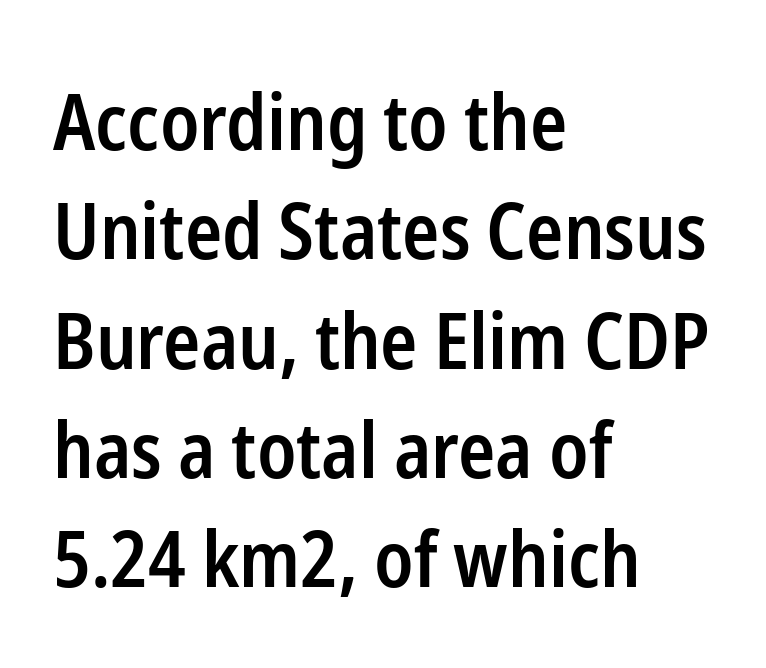
{"serif": "no", "italic": "no", "bold": "semi", "weight": "semibold", "width": "condensed", "stroke_contrast": "low", "x_height": "medium", "monospaced": "no", "underline": "no", "align": "left", "line_spacing": "normal", "line_spacing_ratio": 1.42, "letter_spacing": "normal", "letter_spacing_em": 0.0, "glyph_px": 77}
